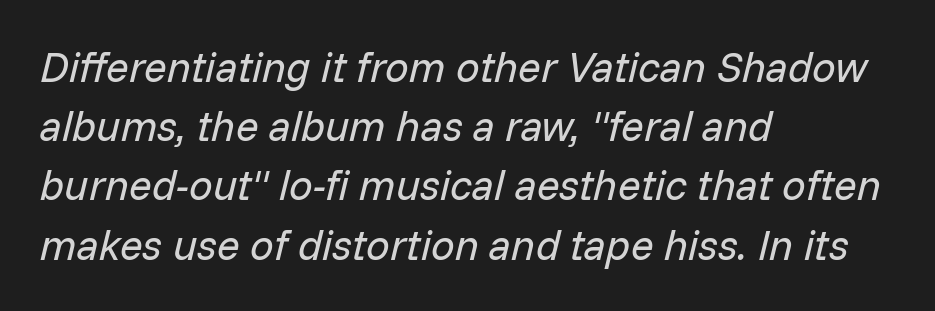
Q: Is the text bold? A: No.
Q: Is the text italic (slanted)? A: Yes, it leans right by about 14 degrees.
Q: Is the text underlined? A: No.
Q: How is the paragraph aligned? A: Left-aligned.
Q: Is the spacing between letters normal or unusually wide? A: Normal.
Q: Is the spacing between lines tight, normal or loose? A: Normal.
Q: Width (condensed, normal, or wide)? A: Normal.
Q: Stroke contrast? A: Low.
Q: x-height? A: Medium.
Q: Monospaced? A: No.
